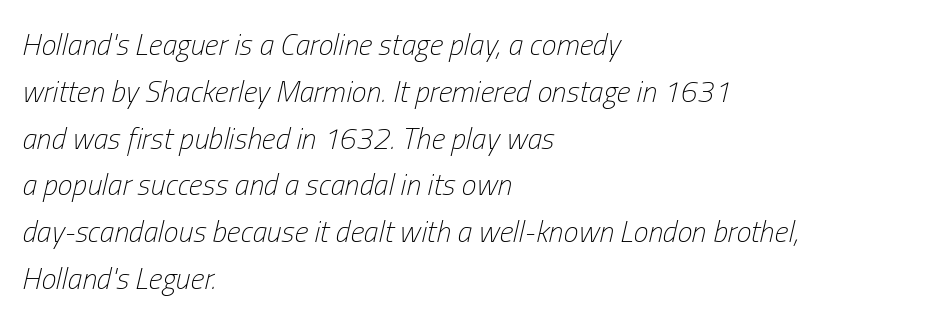
Q: Is the text bold? A: No.
Q: Is the text italic (slanted)? A: Yes, it leans right by about 13 degrees.
Q: Is the text underlined? A: No.
Q: How is the paragraph aligned? A: Left-aligned.
Q: Is the spacing between letters normal or unusually wide? A: Normal.
Q: Is the spacing between lines tight, normal or loose? A: Normal.
Q: Width (condensed, normal, or wide)? A: Condensed.
Q: Stroke contrast? A: Low.
Q: x-height? A: Medium.
Q: Monospaced? A: No.
